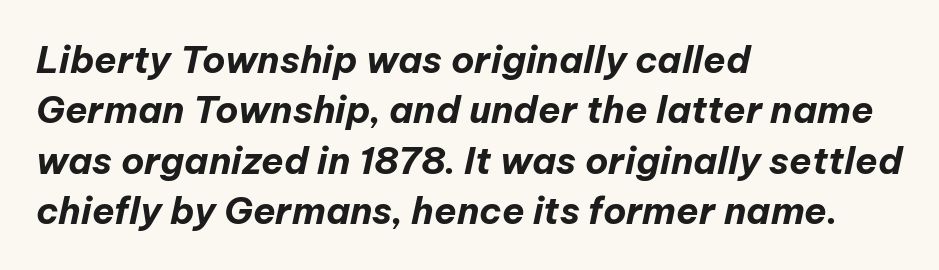
The image shows 37 px bold type, italic (leaning right); set left-aligned, normal line spacing (1.36x), normal letter spacing, not underlined; low stroke contrast and a medium x-height.
